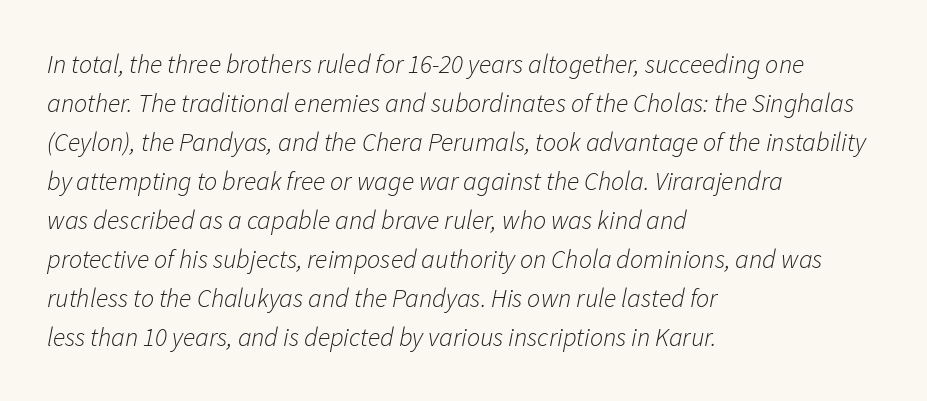
The image shows 26 px text type, italic (leaning right); set left-aligned, normal line spacing (1.5x), normal letter spacing, not underlined.
